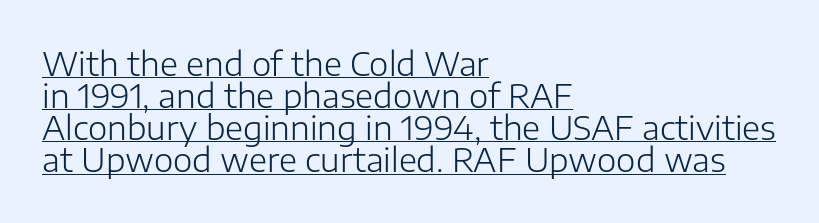
The image shows 33 px light sans-serif type, upright; set left-aligned, tight line spacing (0.97x), normal letter spacing, underlined; low stroke contrast and a medium x-height.
